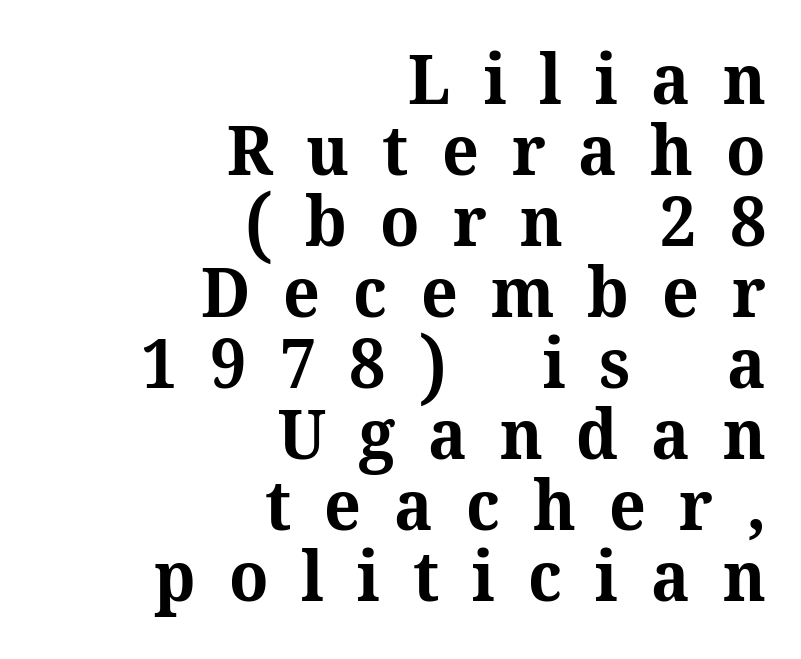
Each letter keeps its own natural width here, so spacing adapts to shape. Emphasis by weight is at full strength: bold. These lines are set flush right with a ragged left edge. The tracking jumps out immediately: characters are airy and widely separated. Italic: no, the glyphs are upright roman. In terms of leading, this rendering errs on the cramped side.
